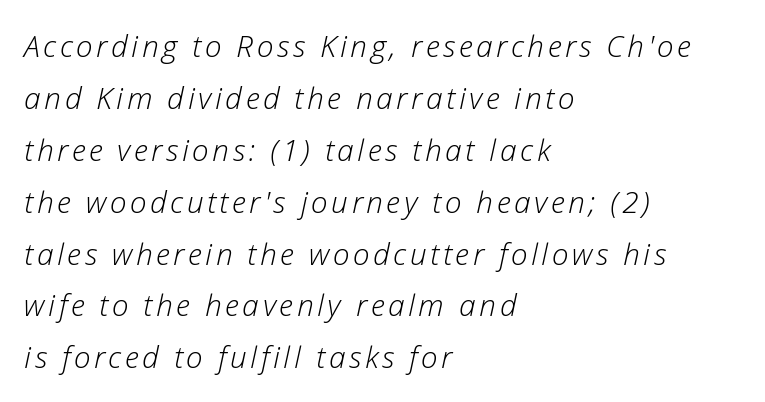
Style check: oblique. This sample is left-justified, so line endings fall wherever the words run out. Letters have the restrained weight of plain body copy at most. Descender tails drop into unmarked territory. Spacing verdict: proportional, widths tailored to each character.
